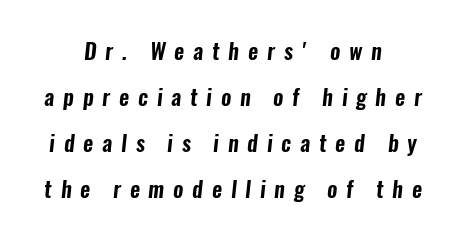
The image shows 22 px text type; set centered, loose line spacing (2.09x), unusually wide letter spacing (+0.4 em), not underlined.
